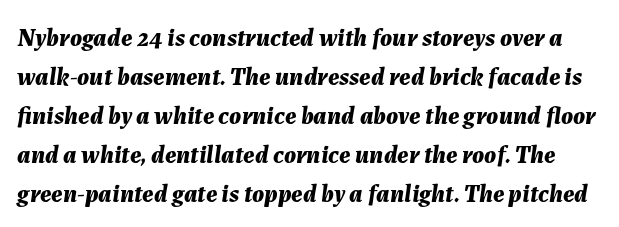
The image shows 25 px bold type, italic (leaning right); set normal line spacing (1.56x), normal letter spacing, not underlined.
